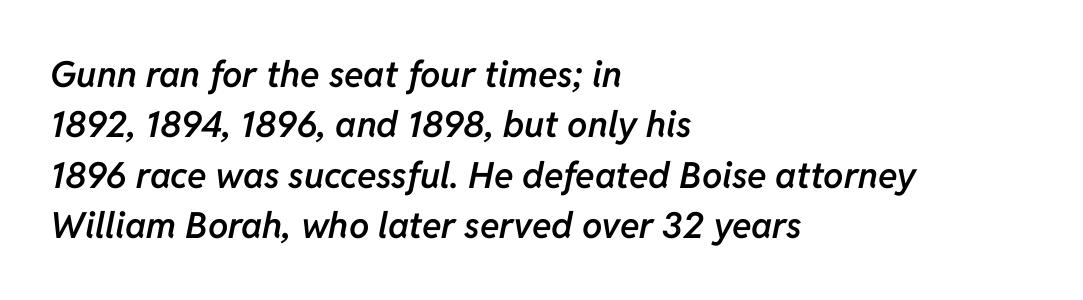
The image shows 36 px semibold type, italic (leaning right); set left-aligned, normal line spacing (1.4x), normal letter spacing, not underlined; low stroke contrast and a medium x-height.
